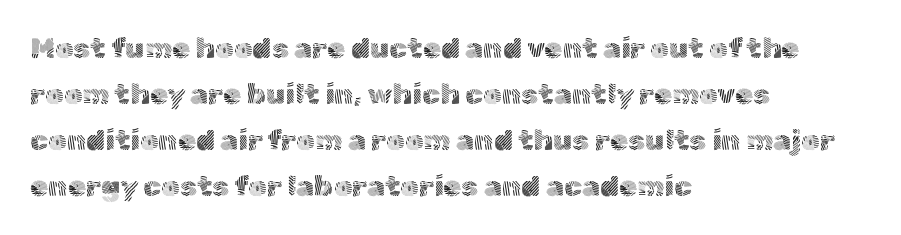
Underline: absent. The letters stand straight up with perfectly vertical stems. The face used here is proportionally spaced, like ordinary book or web type. Compared with a typical body face, this is equally light or lighter still.
